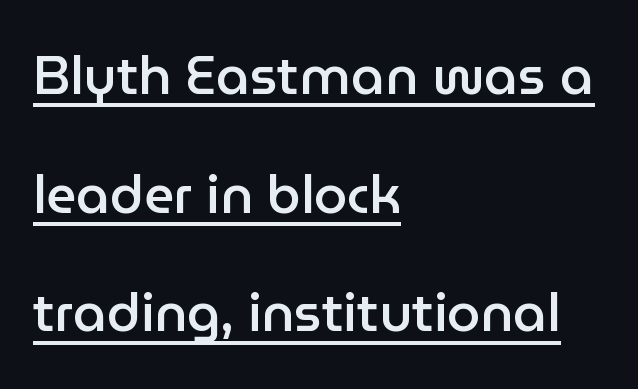
{"serif": "no", "italic": "no", "bold": "semi", "weight": "semibold", "width": "normal", "stroke_contrast": "low", "x_height": "medium", "monospaced": "no", "underline": "yes", "align": "left", "line_spacing": "loose", "line_spacing_ratio": 2.24, "letter_spacing": "normal", "letter_spacing_em": 0.0, "glyph_px": 53}
